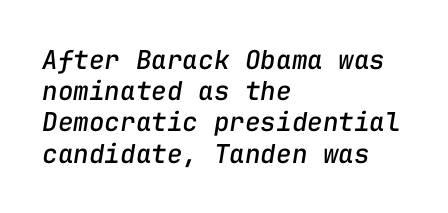
{"italic": "yes", "lean": "right", "slant_degrees": 9, "underline": "no", "align": "left", "line_spacing_ratio": 1.2, "letter_spacing": "normal", "letter_spacing_em": 0.0, "glyph_px": 26}
